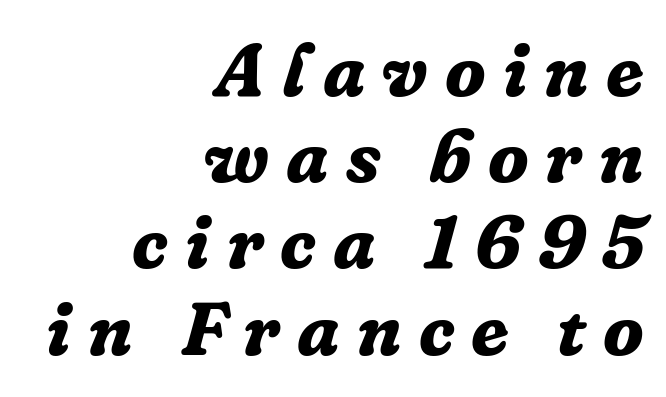
The image shows 75 px bold serif type, italic (leaning right); set right-aligned, tight line spacing (1.15x), unusually wide letter spacing (+0.23 em), not underlined; low stroke contrast and a medium x-height.
